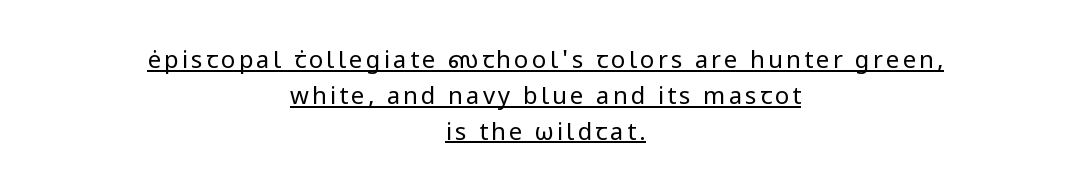
{"italic": "no", "bold": "no", "underline": "yes", "align": "center", "line_spacing": "normal", "line_spacing_ratio": 1.49, "glyph_px": 24}
